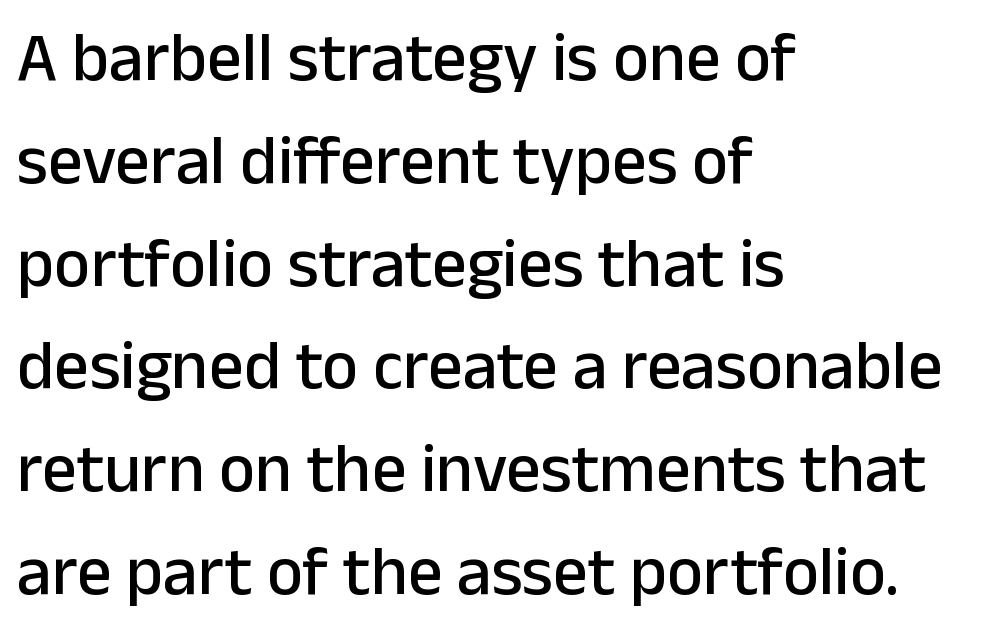
{"serif": "no", "italic": "no", "width": "normal", "stroke_contrast": "low", "x_height": "medium", "monospaced": "no", "underline": "no", "align": "left", "line_spacing": "normal", "line_spacing_ratio": 1.49, "letter_spacing": "normal", "letter_spacing_em": 0.0, "glyph_px": 69}
